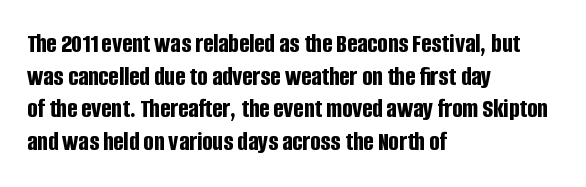
{"italic": "no", "bold": "yes", "underline": "no", "align": "left", "line_spacing_ratio": 1.21, "letter_spacing": "normal", "letter_spacing_em": 0.0, "glyph_px": 27}
